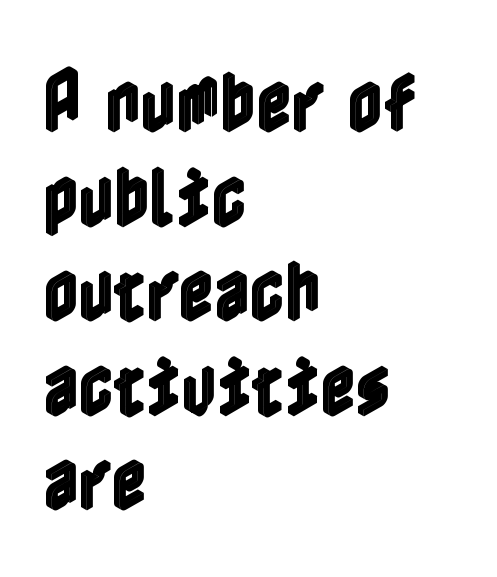
Teacher's note: observe the even left margin — that is flush-left alignment. This rendering leaves character spacing at its baseline value. This rendering features lettering with no underline. In terms of posture, this sample is upright.
